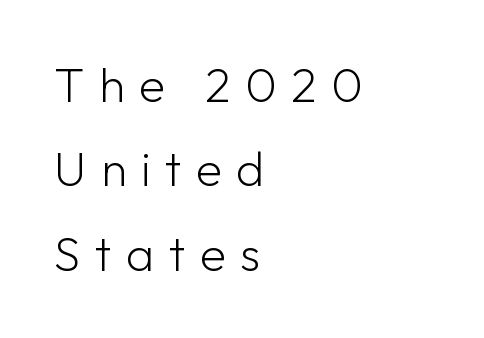
The image shows 48 px light sans-serif type, upright; set left-aligned, line spacing 1.76x, unusually wide letter spacing (+0.3 em), not underlined; low stroke contrast and a medium x-height.
